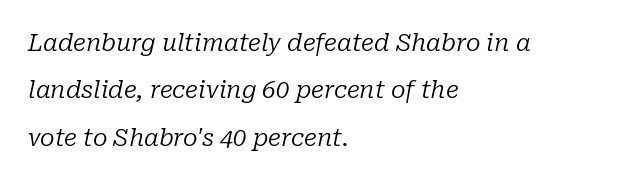
The image shows 24 px text type, italic (leaning right); set left-aligned, loose line spacing (1.97x), normal letter spacing, not underlined.
